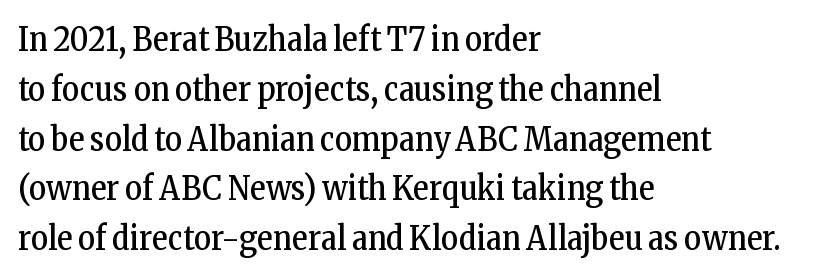
Q: Is the text bold? A: No.
Q: Is the text italic (slanted)? A: No, it is upright.
Q: Is the typeface a serif or a sans-serif typeface? A: Serif.
Q: Is the text underlined? A: No.
Q: How is the paragraph aligned? A: Left-aligned.
Q: Is the spacing between letters normal or unusually wide? A: Normal.
Q: Is the spacing between lines tight, normal or loose? A: Normal.
Q: Width (condensed, normal, or wide)? A: Condensed.
Q: Stroke contrast? A: Low.
Q: x-height? A: Medium.
Q: Monospaced? A: No.
